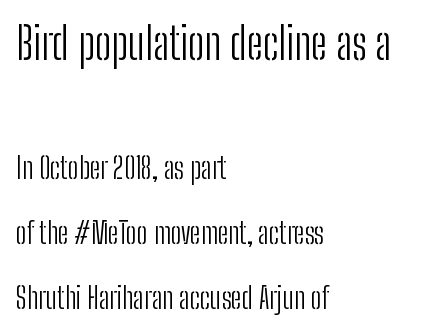
Q: Is the text bold? A: No.
Q: Is the text italic (slanted)? A: No, it is upright.
Q: Is the typeface a serif or a sans-serif typeface? A: Sans-serif.
Q: Is the text underlined? A: No.
Q: How is the paragraph aligned? A: Left-aligned.
Q: Is the spacing between letters normal or unusually wide? A: Normal.
Q: Is the spacing between lines tight, normal or loose? A: Loose.
Q: Which block of text is set in a larger size, the first (top) or the second (bottom)? A: The first (top) one.
Q: Width (condensed, normal, or wide)? A: Condensed.
Q: Stroke contrast? A: Low.
Q: x-height? A: Medium.
Q: Monospaced? A: No.
